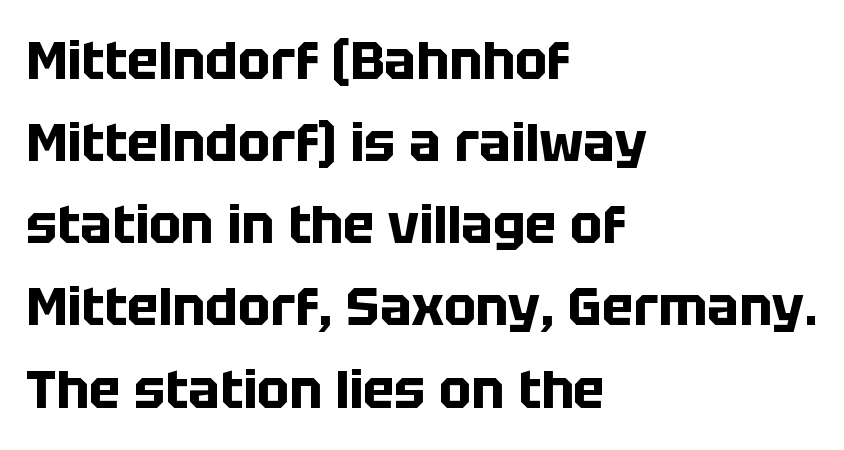
Q: Is the text bold? A: Yes.
Q: Is the text italic (slanted)? A: No, it is upright.
Q: Is the typeface a serif or a sans-serif typeface? A: Sans-serif.
Q: Is the text underlined? A: No.
Q: How is the paragraph aligned? A: Left-aligned.
Q: Is the spacing between letters normal or unusually wide? A: Normal.
Q: Is the spacing between lines tight, normal or loose? A: Normal.
Q: Width (condensed, normal, or wide)? A: Normal.
Q: Stroke contrast? A: Low.
Q: x-height? A: Large.
Q: Monospaced? A: No.
